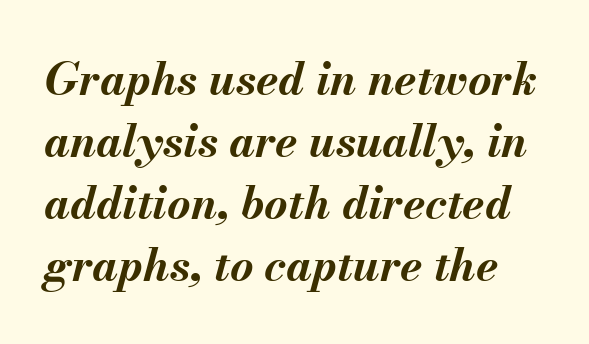
{"italic": "yes", "lean": "right", "slant_degrees": 13, "bold": "yes", "weight": "bold", "width": "normal", "stroke_contrast": "medium", "x_height": "small", "monospaced": "no", "underline": "no", "line_spacing": "normal", "line_spacing_ratio": 1.38, "letter_spacing": "normal", "letter_spacing_em": 0.0, "glyph_px": 45}
